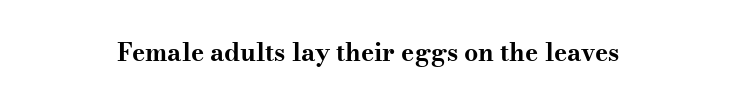
Q: Is the text bold? A: Yes.
Q: Is the text italic (slanted)? A: No, it is upright.
Q: Is the text underlined? A: No.
Q: How is the paragraph aligned? A: Centered.
Q: Is the spacing between letters normal or unusually wide? A: Normal.
